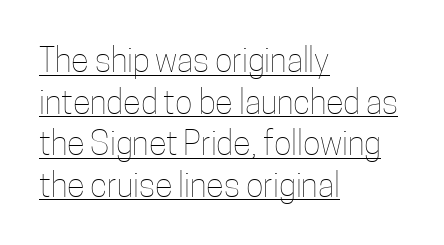
{"italic": "no", "bold": "no", "weight": "thin", "width": "condensed", "stroke_contrast": "low", "x_height": "medium", "monospaced": "no", "underline": "yes", "align": "left", "line_spacing": "normal", "line_spacing_ratio": 1.26, "letter_spacing": "normal", "letter_spacing_em": 0.0, "glyph_px": 33}
